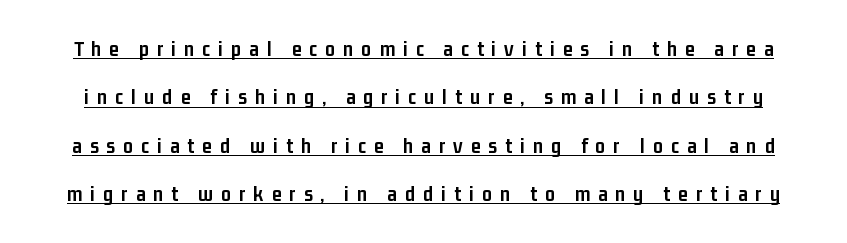
Q: Is the text bold? A: Yes.
Q: Is the text italic (slanted)? A: No, it is upright.
Q: Is the text underlined? A: Yes.
Q: Is the spacing between letters normal or unusually wide? A: Unusually wide.
Q: Is the spacing between lines tight, normal or loose? A: Loose.
